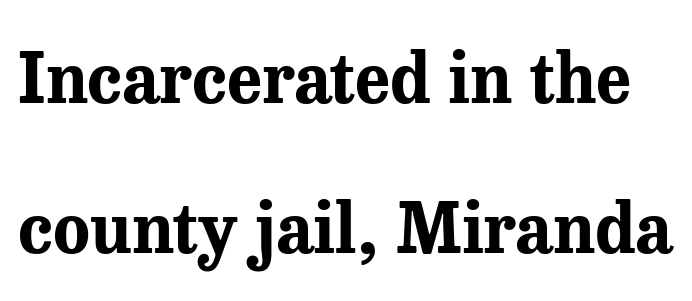
The image shows 68 px bold serif type, upright; set loose line spacing (2.21x), normal letter spacing, not underlined; medium stroke contrast and a medium x-height.
